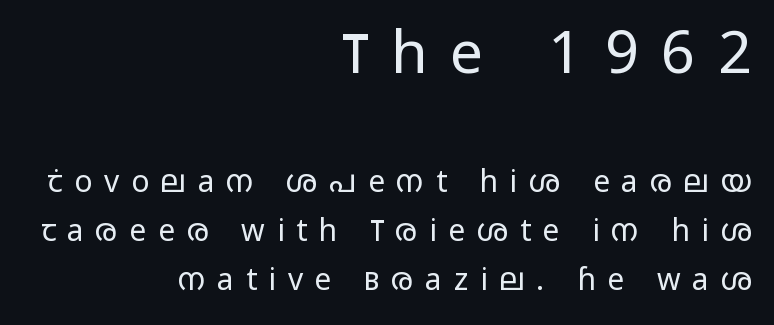
Q: Is the text bold? A: No.
Q: Is the text italic (slanted)? A: No, it is upright.
Q: Is the typeface a serif or a sans-serif typeface? A: Sans-serif.
Q: Is the text underlined? A: No.
Q: How is the paragraph aligned? A: Right-aligned.
Q: Is the spacing between letters normal or unusually wide? A: Unusually wide.
Q: Is the spacing between lines tight, normal or loose? A: Normal.
Q: Which block of text is set in a larger size, the first (top) or the second (bottom)? A: The first (top) one.
Q: Width (condensed, normal, or wide)? A: Wide.
Q: Stroke contrast? A: Low.
Q: x-height? A: Medium.
Q: Monospaced? A: No.
